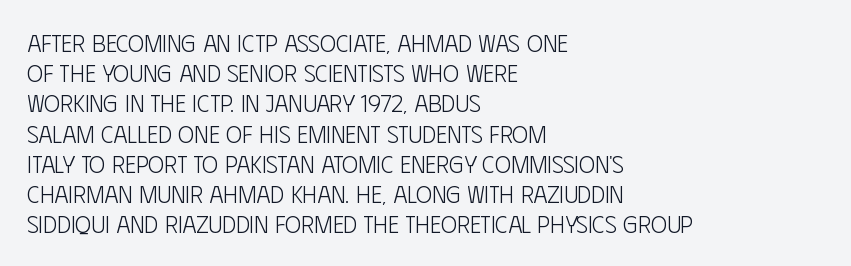
The image shows 24 px text type, upright; set left-aligned, normal line spacing (1.26x), normal letter spacing, not underlined.
